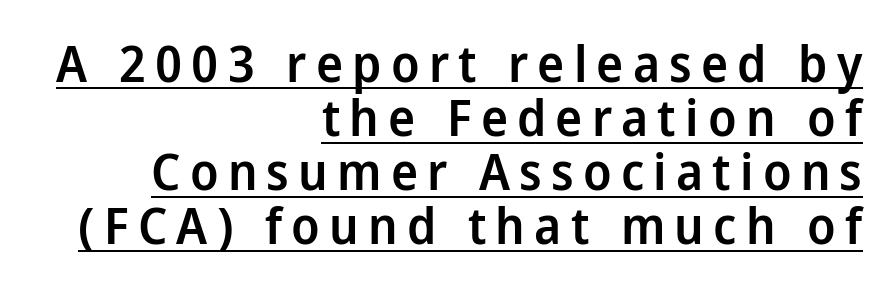
Q: Is the text bold? A: Semi-bold.
Q: Is the text italic (slanted)? A: No, it is upright.
Q: Is the typeface a serif or a sans-serif typeface? A: Sans-serif.
Q: Is the text underlined? A: Yes.
Q: How is the paragraph aligned? A: Right-aligned.
Q: Is the spacing between lines tight, normal or loose? A: Tight.
Q: Width (condensed, normal, or wide)? A: Normal.
Q: Stroke contrast? A: Low.
Q: x-height? A: Medium.
Q: Monospaced? A: No.
